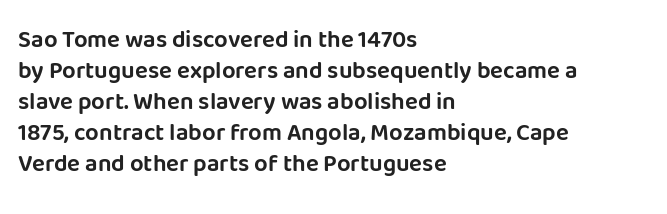
The rag falls on the right side of this text block. How would I describe the line gaps? Plain and ordinary. Ordinary non-slanted type is in use. The gaps between neighbouring characters are ordinary and unremarkable.
